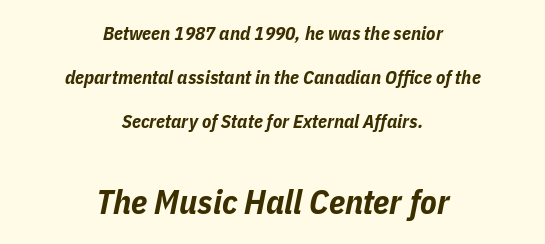
Q: Is the text bold? A: Yes.
Q: Is the text italic (slanted)? A: Yes, it leans right by about 11 degrees.
Q: Is the text underlined? A: No.
Q: How is the paragraph aligned? A: Centered.
Q: Is the spacing between letters normal or unusually wide? A: Normal.
Q: Is the spacing between lines tight, normal or loose? A: Loose.
Q: Which block of text is set in a larger size, the first (top) or the second (bottom)? A: The second (bottom) one.
Q: Width (condensed, normal, or wide)? A: Condensed.
Q: Stroke contrast? A: Low.
Q: x-height? A: Medium.
Q: Monospaced? A: No.
